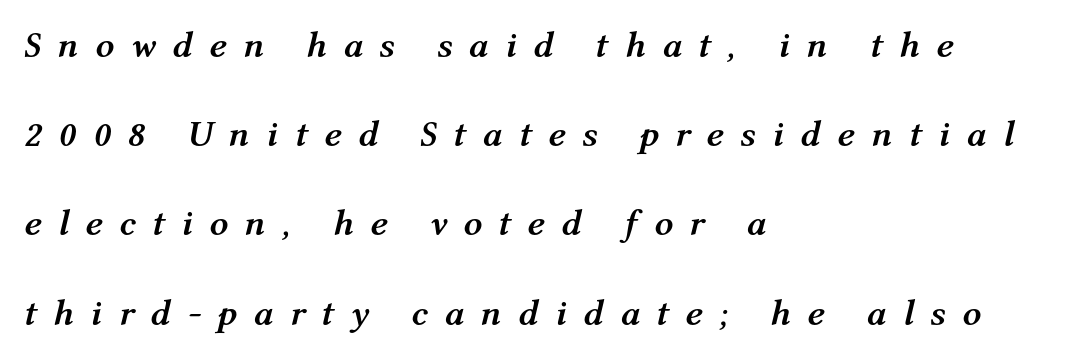
Q: Is the text bold? A: Yes.
Q: Is the text italic (slanted)? A: Yes, it leans right by about 12 degrees.
Q: Is the text underlined? A: No.
Q: How is the paragraph aligned? A: Left-aligned.
Q: Is the spacing between letters normal or unusually wide? A: Unusually wide.
Q: Is the spacing between lines tight, normal or loose? A: Loose.
Q: Width (condensed, normal, or wide)? A: Normal.
Q: Stroke contrast? A: Medium.
Q: x-height? A: Medium.
Q: Monospaced? A: No.
